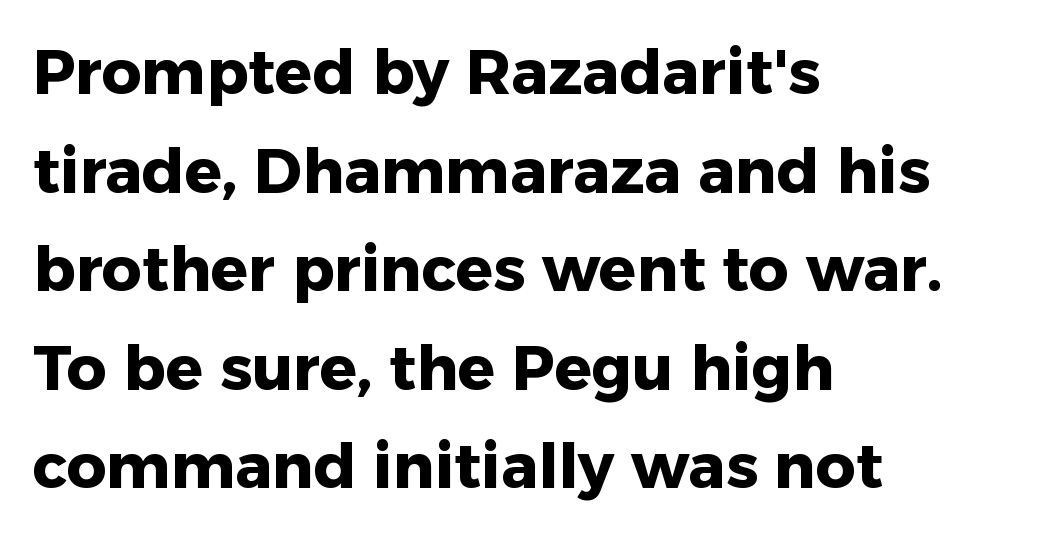
{"serif": "no", "italic": "no", "bold": "yes", "weight": "heavy", "width": "normal", "stroke_contrast": "low", "x_height": "medium", "monospaced": "no", "underline": "no", "align": "left", "line_spacing": "normal", "line_spacing_ratio": 1.59, "letter_spacing": "normal", "letter_spacing_em": 0.0, "glyph_px": 62}
